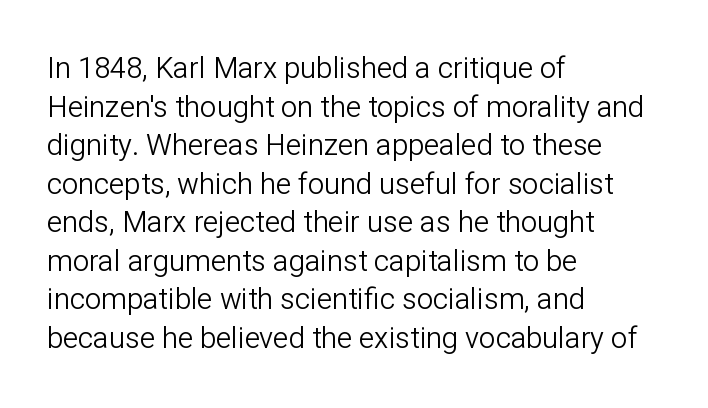
Leading matches the norm, producing a regular column. No chunkiness to these letters — they're not bold. Style check: upright. The rendering uses natural spacing where letterforms have individual widths.
